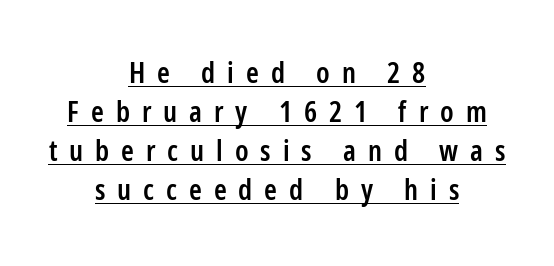
Q: Is the text bold? A: Semi-bold.
Q: Is the text italic (slanted)? A: No, it is upright.
Q: Is the typeface a serif or a sans-serif typeface? A: Sans-serif.
Q: Is the text underlined? A: Yes.
Q: How is the paragraph aligned? A: Centered.
Q: Is the spacing between letters normal or unusually wide? A: Unusually wide.
Q: Is the spacing between lines tight, normal or loose? A: Normal.
Q: Width (condensed, normal, or wide)? A: Condensed.
Q: Stroke contrast? A: Low.
Q: x-height? A: Medium.
Q: Monospaced? A: No.
